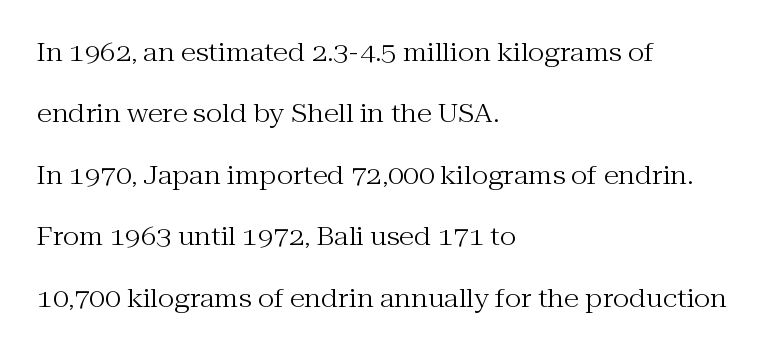
How would I describe the line gaps? Wide and relaxed. Type without underlining. In terms of posture, this sample is upright. The gaps between neighbouring characters are ordinary and unremarkable.
